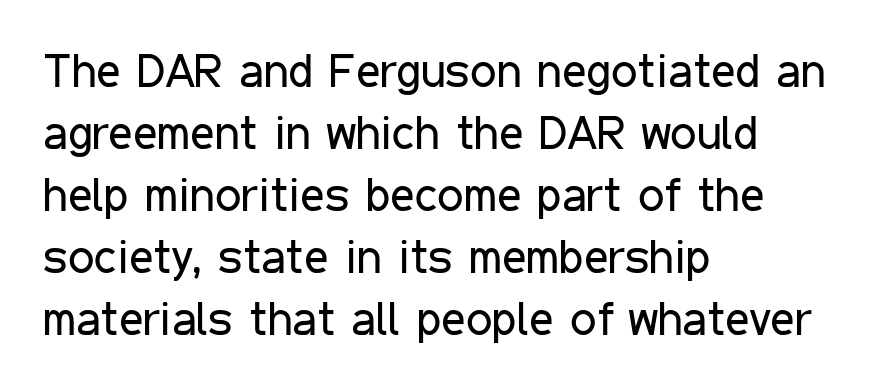
Q: Is the text bold? A: No.
Q: Is the text italic (slanted)? A: No, it is upright.
Q: Is the typeface a serif or a sans-serif typeface? A: Sans-serif.
Q: Is the text underlined? A: No.
Q: How is the paragraph aligned? A: Left-aligned.
Q: Is the spacing between letters normal or unusually wide? A: Normal.
Q: Is the spacing between lines tight, normal or loose? A: Normal.
Q: Width (condensed, normal, or wide)? A: Condensed.
Q: Stroke contrast? A: Low.
Q: x-height? A: Medium.
Q: Monospaced? A: No.
